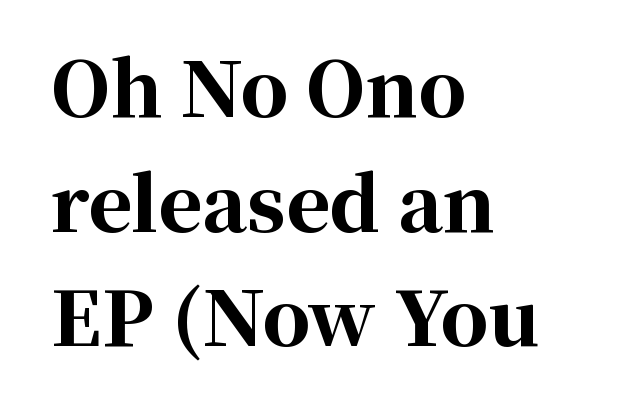
Q: Is the text bold? A: Yes.
Q: Is the text italic (slanted)? A: No, it is upright.
Q: Is the typeface a serif or a sans-serif typeface? A: Serif.
Q: Is the text underlined? A: No.
Q: How is the paragraph aligned? A: Left-aligned.
Q: Is the spacing between letters normal or unusually wide? A: Normal.
Q: Is the spacing between lines tight, normal or loose? A: Normal.
Q: Width (condensed, normal, or wide)? A: Normal.
Q: Stroke contrast? A: High.
Q: x-height? A: Medium.
Q: Monospaced? A: No.
